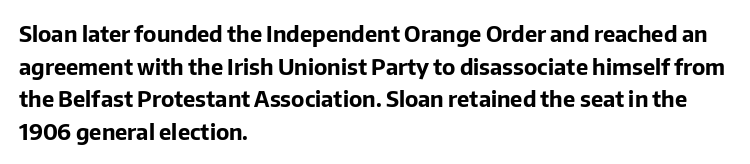
Q: Is the text bold? A: Yes.
Q: Is the text italic (slanted)? A: No, it is upright.
Q: Is the text underlined? A: No.
Q: How is the paragraph aligned? A: Left-aligned.
Q: Is the spacing between letters normal or unusually wide? A: Normal.
Q: Is the spacing between lines tight, normal or loose? A: Normal.
